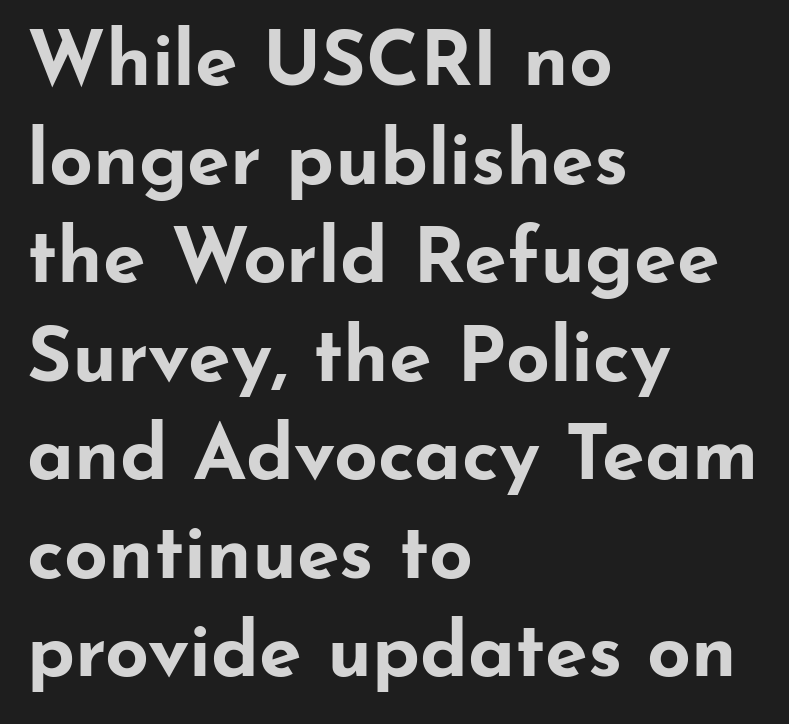
The image shows 77 px bold, wide sans-serif type, upright; set left-aligned, normal line spacing (1.28x), normal letter spacing, not underlined; low stroke contrast and a small x-height.
